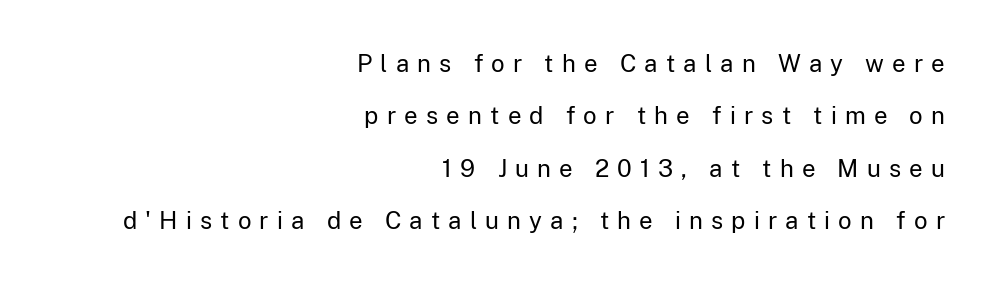
The image shows 24 px text type, upright; set right-aligned, loose line spacing (2.18x), unusually wide letter spacing (+0.34 em), not underlined.
